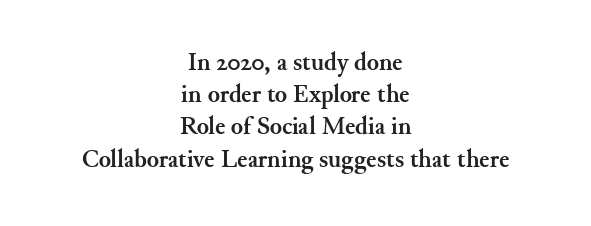
The image shows 25 px bold type, upright; set centered, normal line spacing (1.29x), normal letter spacing, not underlined.
